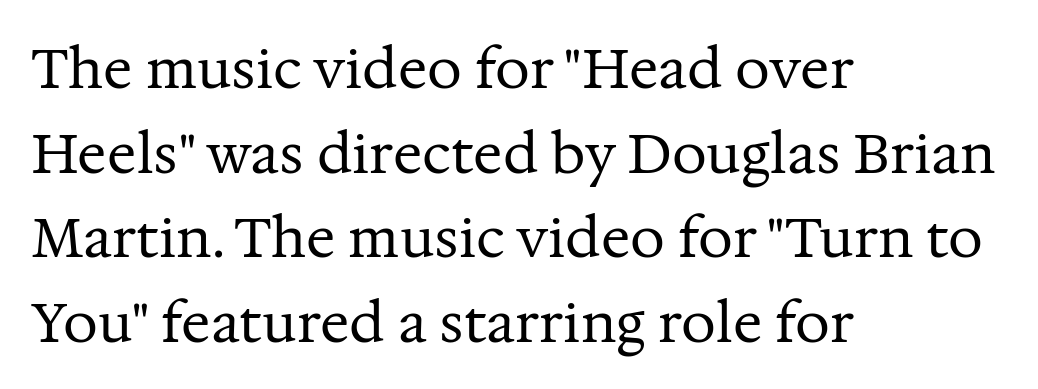
Q: Is the text bold? A: No.
Q: Is the text italic (slanted)? A: No, it is upright.
Q: Is the typeface a serif or a sans-serif typeface? A: Serif.
Q: Is the text underlined? A: No.
Q: How is the paragraph aligned? A: Left-aligned.
Q: Is the spacing between letters normal or unusually wide? A: Normal.
Q: Is the spacing between lines tight, normal or loose? A: Normal.
Q: Width (condensed, normal, or wide)? A: Normal.
Q: Stroke contrast? A: Medium.
Q: x-height? A: Medium.
Q: Monospaced? A: No.
